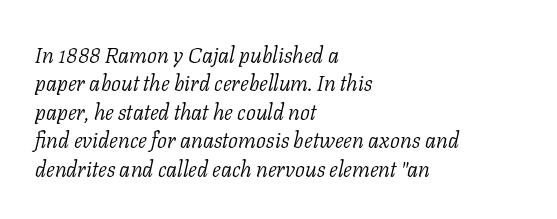
{"italic": "yes", "lean": "right", "slant_degrees": 11, "bold": "no", "underline": "no", "align": "left", "line_spacing": "normal", "line_spacing_ratio": 1.29, "letter_spacing": "normal", "letter_spacing_em": 0.0, "glyph_px": 22}
